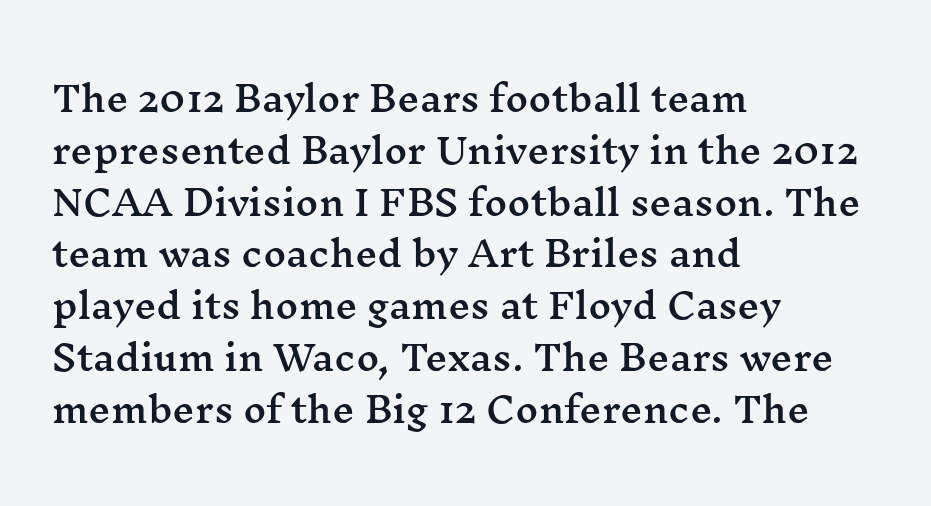
The image shows 35 px wide serif type, upright; set left-aligned, normal line spacing (1.48x), normal letter spacing, not underlined; medium stroke contrast and a medium x-height.
